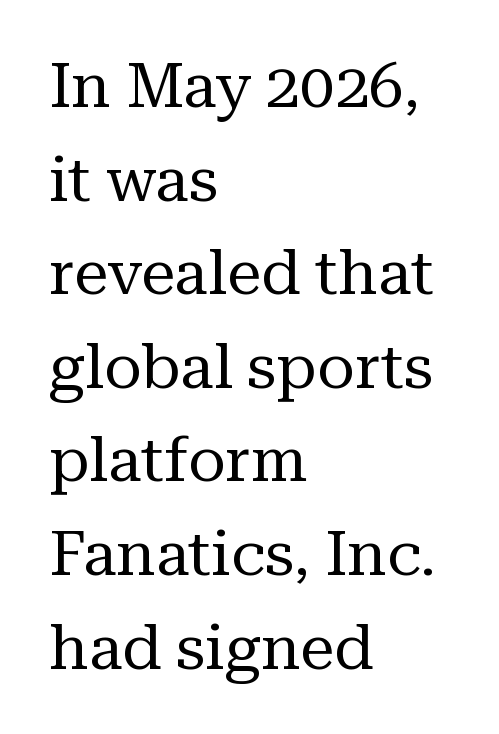
One-word summary of the alignment: left. The weight tops out at a normal text grade. You could not count columns in this text — the font is proportionally spaced. Type without underlining.
